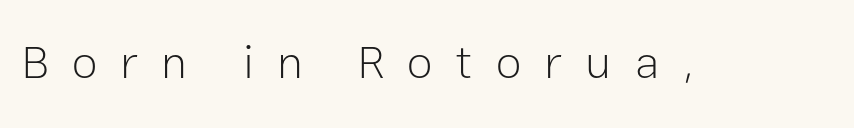
{"serif": "no", "italic": "no", "bold": "no", "weight": "light", "width": "normal", "stroke_contrast": "low", "x_height": "medium", "monospaced": "no", "underline": "no", "letter_spacing": "wide", "letter_spacing_em": 0.49, "glyph_px": 47}
